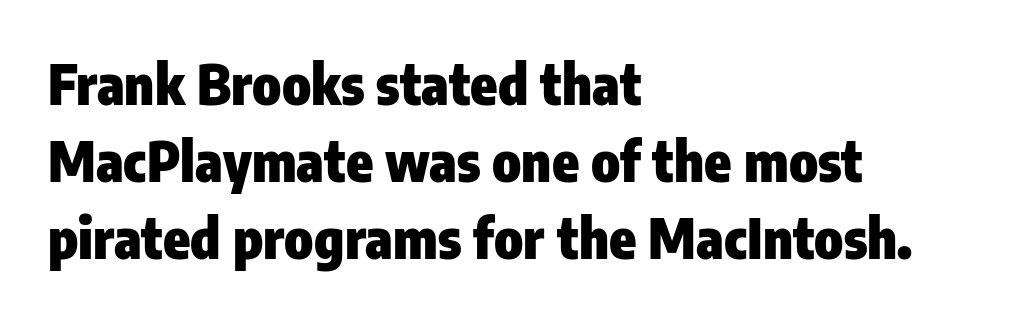
Q: Is the text bold? A: Yes.
Q: Is the text italic (slanted)? A: No, it is upright.
Q: Is the typeface a serif or a sans-serif typeface? A: Sans-serif.
Q: Is the text underlined? A: No.
Q: How is the paragraph aligned? A: Left-aligned.
Q: Is the spacing between letters normal or unusually wide? A: Normal.
Q: Is the spacing between lines tight, normal or loose? A: Normal.
Q: Width (condensed, normal, or wide)? A: Condensed.
Q: Stroke contrast? A: Low.
Q: x-height? A: Medium.
Q: Monospaced? A: No.
